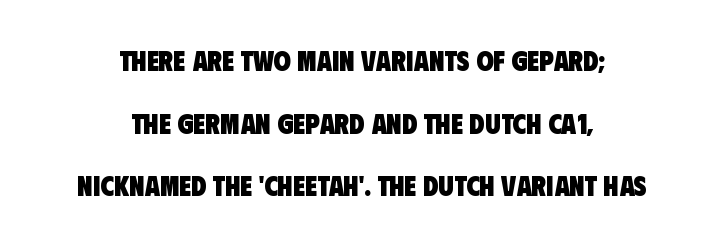
Widely set lines give the paragraph a tall, airy silhouette. This is heavy type, rendered in bold. A student would call this center alignment; a typographer would say set centered. This sample uses plain, unmodified letter spacing. Do the characters align in a grid? No, the font is proportional. The glyphs are unaccompanied by any horizontal stroke below them.
